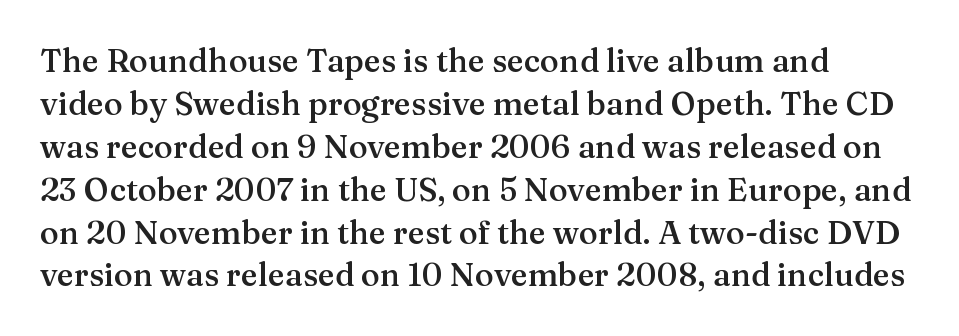
The image shows 32 px semibold serif type, upright; set left-aligned, normal line spacing (1.34x), normal letter spacing, not underlined; medium stroke contrast and a medium x-height.
